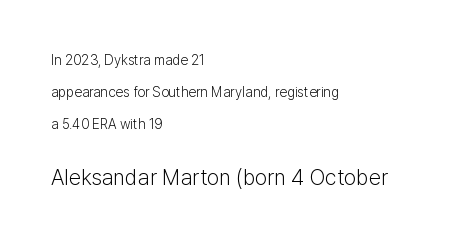
The lines are quadded left. Decoration check: the copy has no underline. This rendering leaves character spacing at its baseline value. Characters remain perfectly vertical along every line. Leading: increased.
